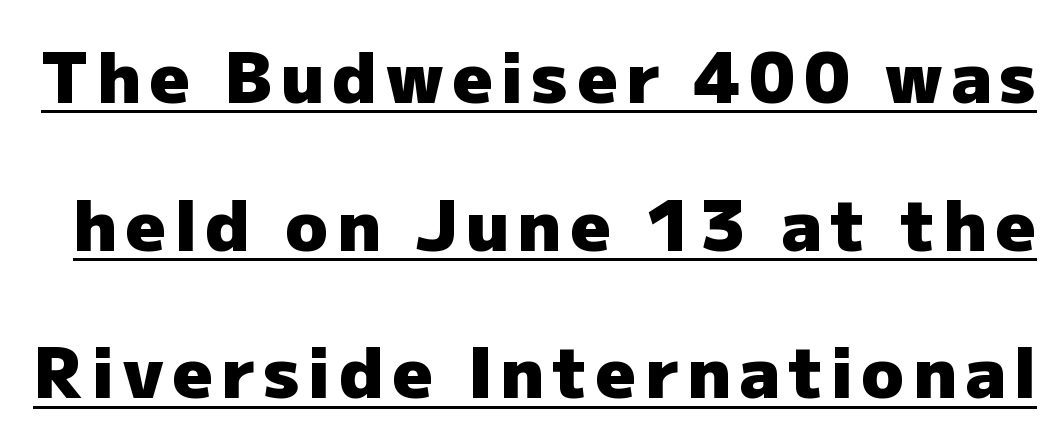
The image shows 70 px heavy sans-serif type, upright; set loose line spacing (2.11x), underlined; low stroke contrast and a medium x-height.
